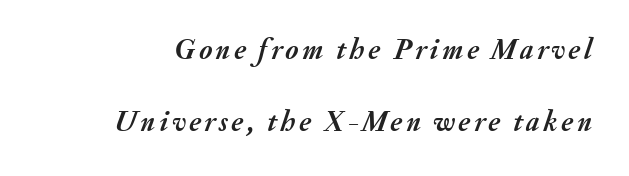
The image shows 29 px semibold type, italic (leaning right); set loose line spacing (2.48x), not underlined; medium stroke contrast and a small x-height.
